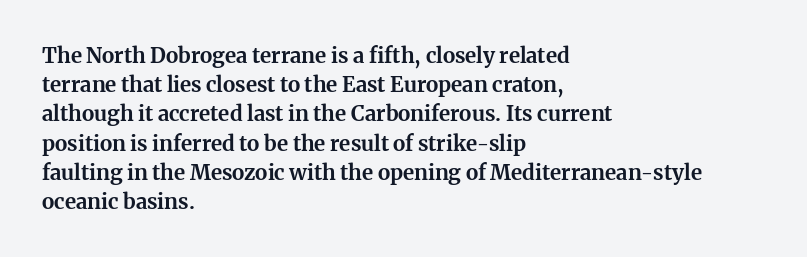
The image shows 21 px bold type, upright; set left-aligned, normal line spacing (1.39x), normal letter spacing, not underlined.
